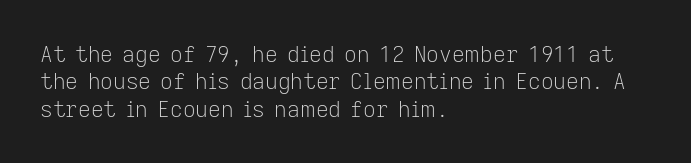
{"italic": "no", "bold": "no", "underline": "no", "align": "left", "line_spacing": "normal", "line_spacing_ratio": 1.25, "letter_spacing": "normal", "letter_spacing_em": 0.0, "glyph_px": 22}
